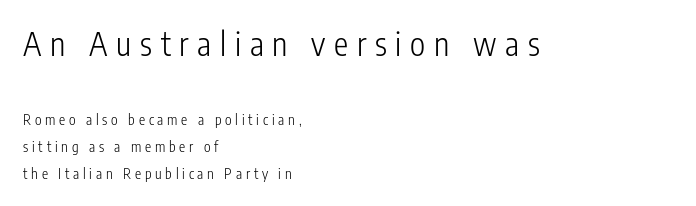
Q: Is the text bold? A: No.
Q: Is the text italic (slanted)? A: No, it is upright.
Q: Is the typeface a serif or a sans-serif typeface? A: Sans-serif.
Q: Is the text underlined? A: No.
Q: How is the paragraph aligned? A: Left-aligned.
Q: Is the spacing between letters normal or unusually wide? A: Unusually wide.
Q: Is the spacing between lines tight, normal or loose? A: Loose.
Q: Which block of text is set in a larger size, the first (top) or the second (bottom)? A: The first (top) one.
Q: Width (condensed, normal, or wide)? A: Condensed.
Q: Stroke contrast? A: Low.
Q: x-height? A: Medium.
Q: Monospaced? A: No.
